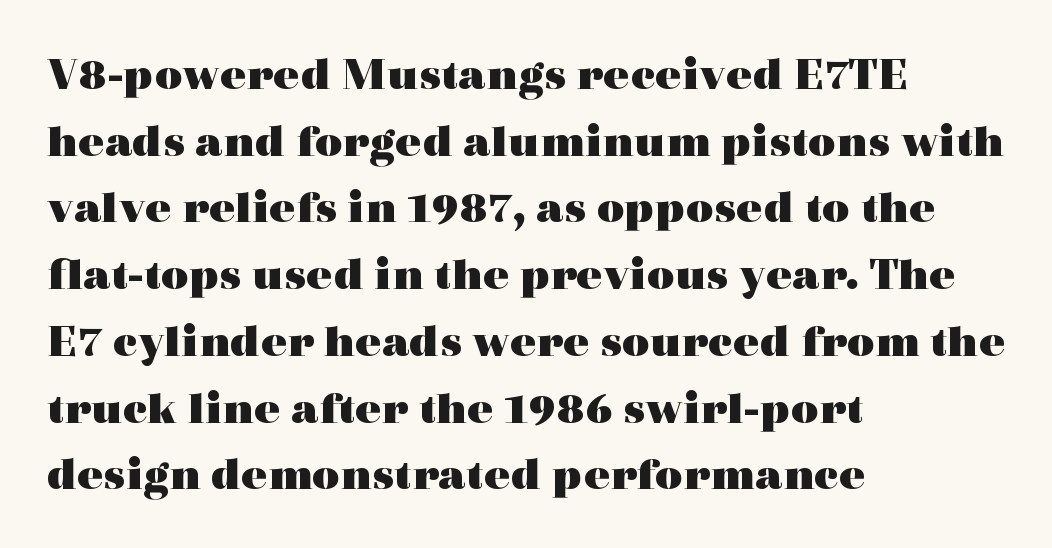
Tall strokes in this sample are plumb rather than angled. Words float on clear page, feet unadorned. If you drew a ruler down the left edge, every line would touch it. Its strokes are broad and dark, the hallmark of bold type. Looks like regular typesetting: each glyph gets only the width it needs.
